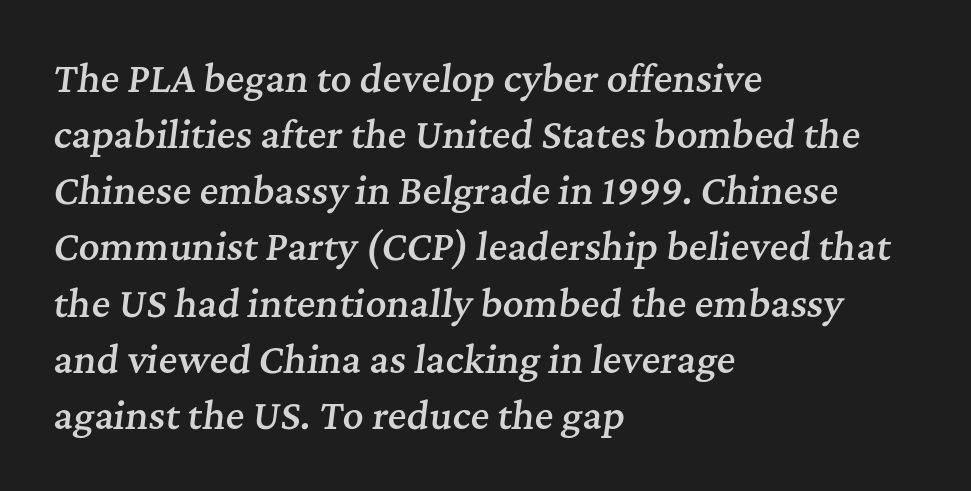
The image shows 36 px semibold serif type, italic (leaning right); set left-aligned, normal line spacing (1.56x), normal letter spacing, not underlined; medium stroke contrast and a medium x-height.
